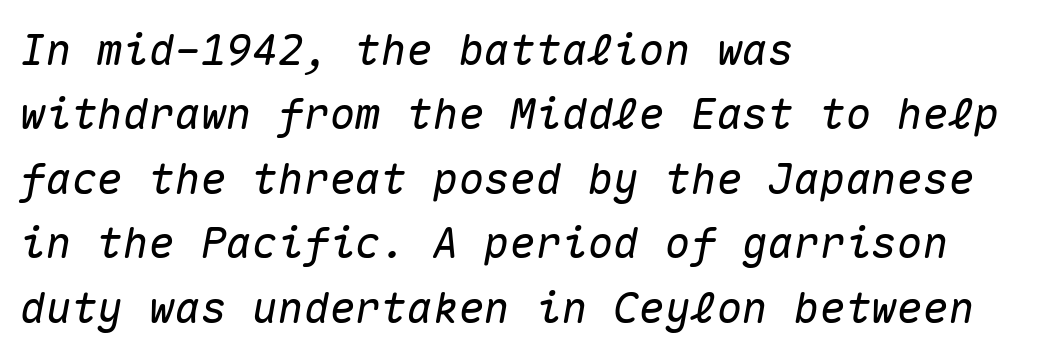
{"italic": "yes", "lean": "right", "slant_degrees": 10, "width": "normal", "stroke_contrast": "medium", "x_height": "medium", "monospaced": "yes", "underline": "no", "align": "left", "line_spacing": "normal", "line_spacing_ratio": 1.5, "letter_spacing": "normal", "letter_spacing_em": 0.0, "glyph_px": 43}
